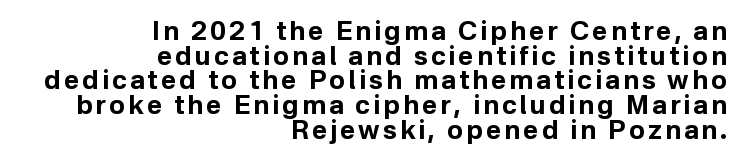
{"italic": "no", "bold": "yes", "underline": "no", "align": "right", "line_spacing": "tight", "line_spacing_ratio": 0.95, "glyph_px": 26}
